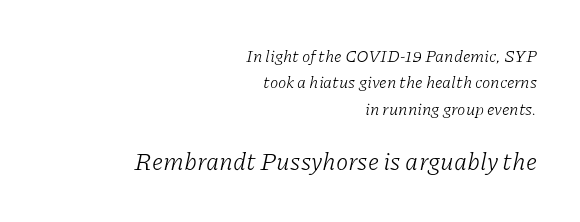
The specimen omits any rule beneath the text block's lines. Compared with a flush-left layout, this one pins lines to the opposite, right side. Look at the glyph heights: the lower group is clearly the bigger setting. Style check: oblique. Characters follow at the spacing the type designer built in. This block has exactly the height ordinary leading produces.
